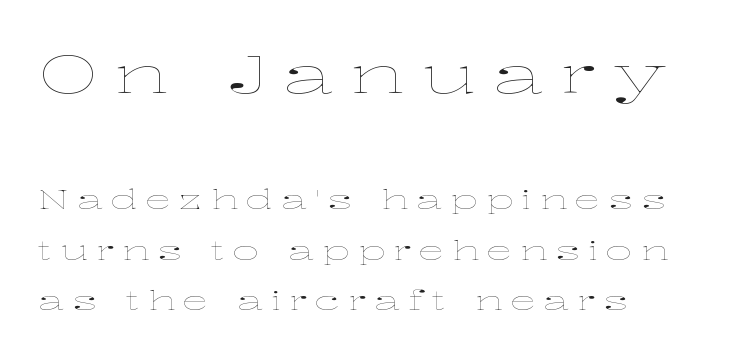
The lines in this sample share a left origin and differ only in where they stop. Plain, unruled lines of type. Loose tracking; the words dissolve into strings of separated letters. Unlike italic type, these characters show no tilt at all.
